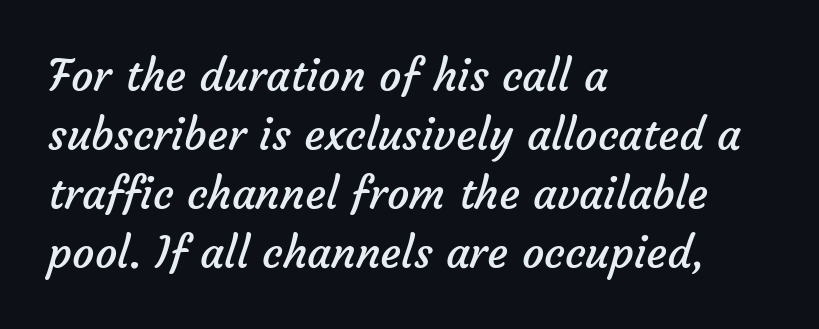
Q: Is the text bold? A: No.
Q: Is the typeface a serif or a sans-serif typeface? A: Sans-serif.
Q: Is the text underlined? A: No.
Q: How is the paragraph aligned? A: Left-aligned.
Q: Is the spacing between letters normal or unusually wide? A: Normal.
Q: Is the spacing between lines tight, normal or loose? A: Normal.
Q: Width (condensed, normal, or wide)? A: Normal.
Q: Stroke contrast? A: Low.
Q: x-height? A: Medium.
Q: Monospaced? A: No.
